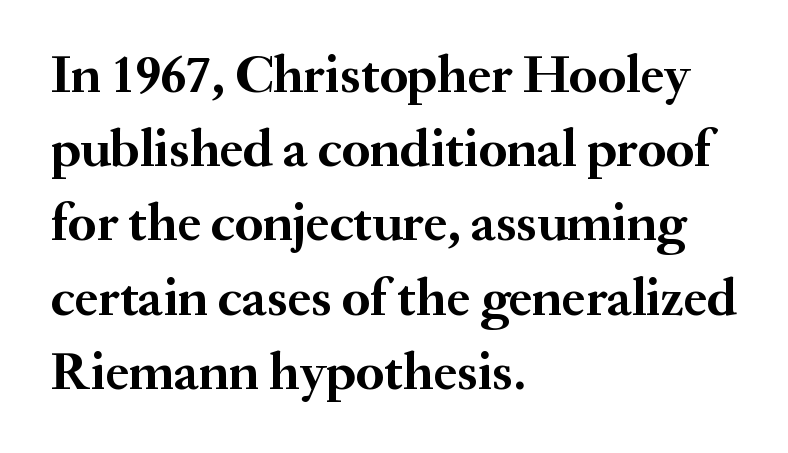
Compared with typical body copy, the letter spacing here is the same. Reading down the column, the eye jumps a familiar distance to each next line. This sample uses a serif face. Looks like regular typesetting: each glyph gets only the width it needs. Chunky letters — that's bold for sure.
